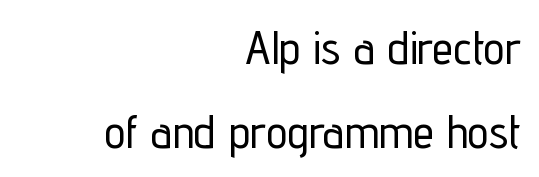
Glyph-to-glyph distance matches everyday printed text. A typesetter would label this face a sans. Letters rest on an invisible, unmarked baseline. Varying glyph widths throughout — classic text-font behaviour. Posture: vertical. These lines are set flush right with a ragged left edge.
